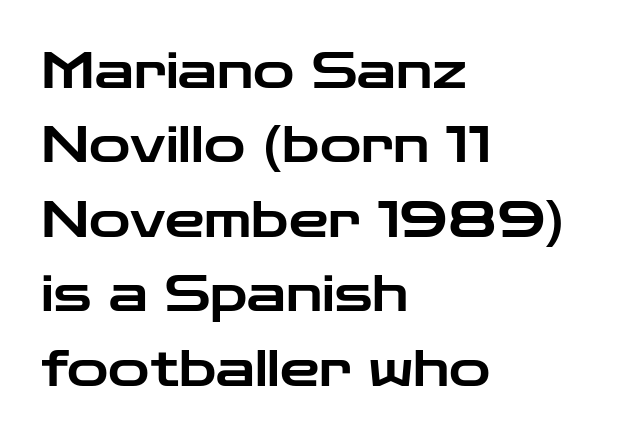
Q: Is the text italic (slanted)? A: No, it is upright.
Q: Is the typeface a serif or a sans-serif typeface? A: Sans-serif.
Q: Is the text underlined? A: No.
Q: How is the paragraph aligned? A: Left-aligned.
Q: Is the spacing between letters normal or unusually wide? A: Normal.
Q: Is the spacing between lines tight, normal or loose? A: Normal.
Q: Width (condensed, normal, or wide)? A: Wide.
Q: Stroke contrast? A: Low.
Q: x-height? A: Medium.
Q: Monospaced? A: No.
